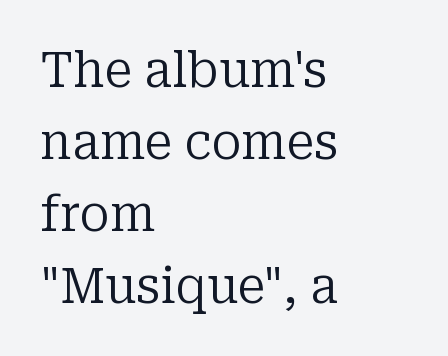
{"serif": "yes", "italic": "no", "bold": "no", "weight": "regular", "width": "normal", "stroke_contrast": "low", "x_height": "medium", "monospaced": "no", "underline": "no", "align": "left", "line_spacing": "normal", "line_spacing_ratio": 1.44, "letter_spacing": "normal", "letter_spacing_em": 0.0, "glyph_px": 50}
